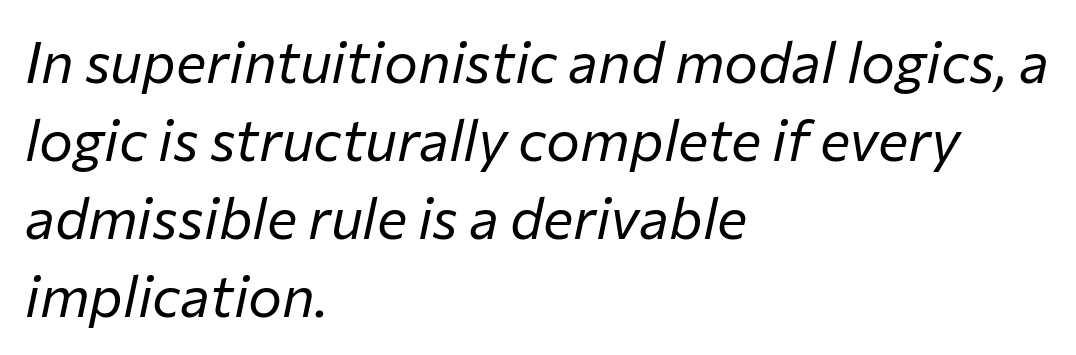
One glance says typical: line gaps are just what's usual. The letters are slanted; this is an italic face. Caption: face not bold, strokes unweighted. The letters advance in unequal steps, a hallmark of proportional type.
